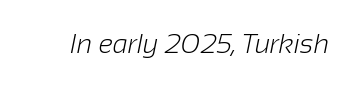
{"bold": "no", "underline": "no", "letter_spacing": "normal", "letter_spacing_em": 0.0, "glyph_px": 27}
